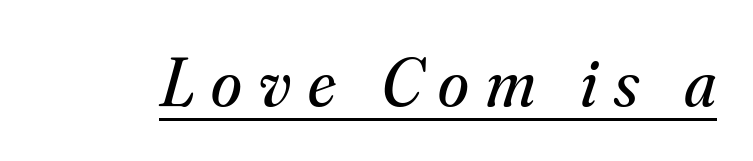
Q: Is the text bold? A: No.
Q: Is the text italic (slanted)? A: Yes, it leans right by about 16 degrees.
Q: Is the typeface a serif or a sans-serif typeface? A: Serif.
Q: Is the text underlined? A: Yes.
Q: Is the spacing between letters normal or unusually wide? A: Unusually wide.
Q: Width (condensed, normal, or wide)? A: Normal.
Q: Stroke contrast? A: Medium.
Q: x-height? A: Small.
Q: Monospaced? A: No.
